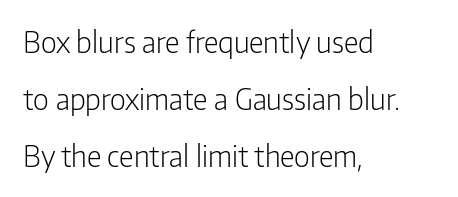
A typesetter would mark this as roman, not italic. A student would call this left alignment; a typographer would say flush left, rag right. Weight: not bold — regular or lighter. The text was rendered using a sans face with plain stroke endings.
